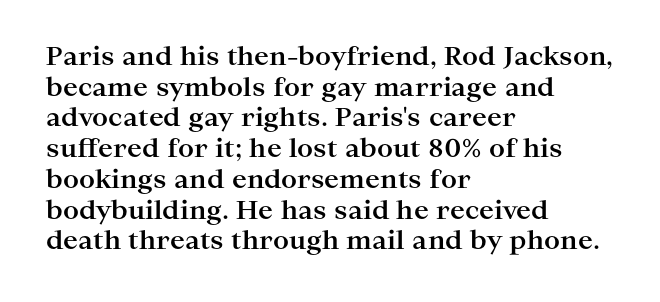
{"italic": "no", "bold": "yes", "underline": "no", "align": "left", "line_spacing_ratio": 1.23, "letter_spacing": "normal", "letter_spacing_em": 0.0, "glyph_px": 25}
